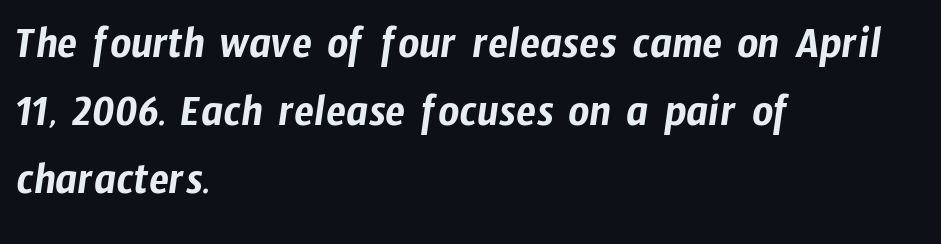
Line starts are locked; line ends wander. What's the leading like? Ordinary, nothing unusual. There is no visible air inserted between adjacent glyphs. The rendering uses natural spacing where letterforms have individual widths. Decoration check: the copy has no underline. Nothing sits at the stroke ends, so this counts as sans-serif.
